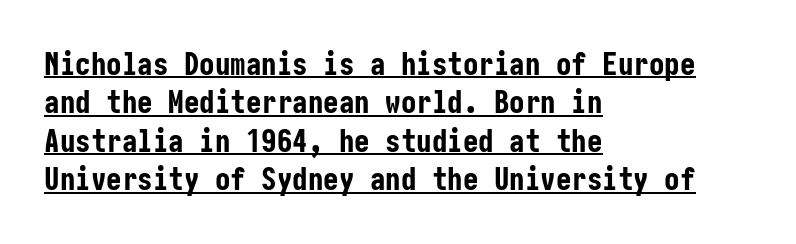
Weight check: bold — yes, fully. Nobody touched the tracking dial on this one. Caption: multi-line text, flush left, ragged right. A continuous stroke trails under the words, as in a hyperlink. Rendered with straight, roman letterforms. Does the type have serifs? No, each stem ends abruptly.
